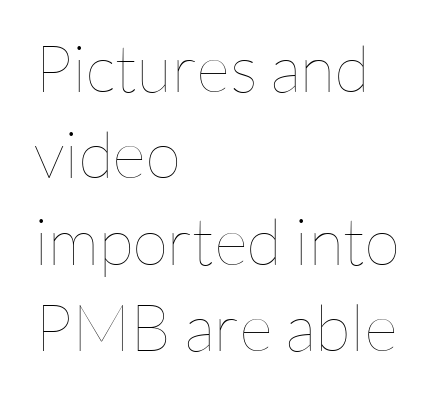
{"italic": "no", "bold": "no", "weight": "thin", "width": "normal", "stroke_contrast": "low", "x_height": "medium", "monospaced": "no", "underline": "no", "align": "left", "line_spacing": "normal", "line_spacing_ratio": 1.33, "letter_spacing": "normal", "letter_spacing_em": 0.0, "glyph_px": 65}
